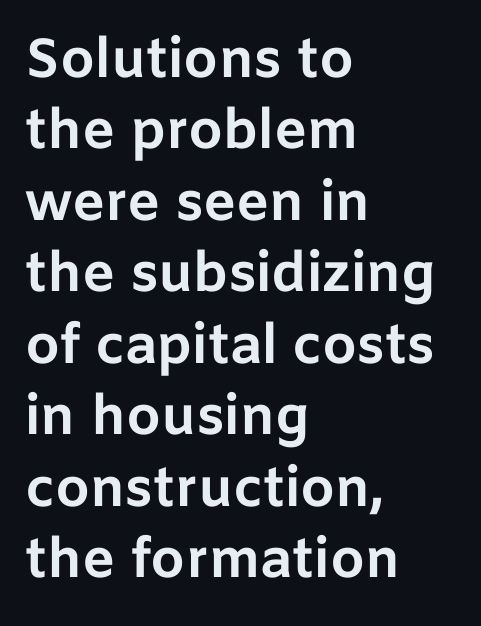
Q: Is the text bold? A: Yes.
Q: Is the text italic (slanted)? A: No, it is upright.
Q: Is the typeface a serif or a sans-serif typeface? A: Sans-serif.
Q: Is the text underlined? A: No.
Q: How is the paragraph aligned? A: Left-aligned.
Q: Is the spacing between letters normal or unusually wide? A: Normal.
Q: Is the spacing between lines tight, normal or loose? A: Normal.
Q: Width (condensed, normal, or wide)? A: Normal.
Q: Stroke contrast? A: Low.
Q: x-height? A: Medium.
Q: Monospaced? A: No.
